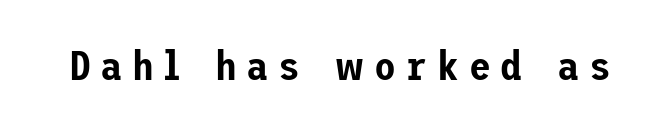
The image shows 40 px sans-serif type, upright; set unusually wide letter spacing (+0.24 em), not underlined; low stroke contrast and a medium x-height.
